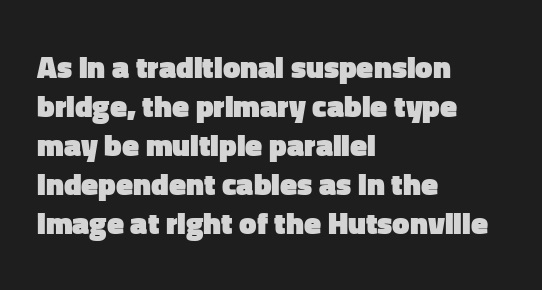
The image shows 31 px heavy sans-serif type, upright; set left-aligned, normal line spacing (1.26x), normal letter spacing, not underlined; low stroke contrast and a medium x-height.
